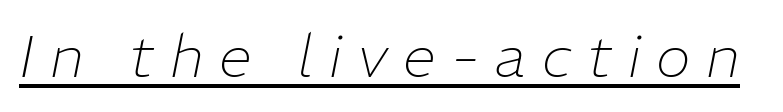
Q: Is the text bold? A: No.
Q: Is the text italic (slanted)? A: Yes, it leans right by about 11 degrees.
Q: Is the text underlined? A: Yes.
Q: Is the spacing between letters normal or unusually wide? A: Unusually wide.
Q: Width (condensed, normal, or wide)? A: Normal.
Q: Stroke contrast? A: Low.
Q: x-height? A: Medium.
Q: Monospaced? A: No.
